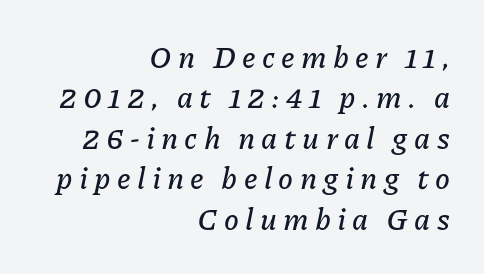
Q: Is the text italic (slanted)? A: Yes, it leans right by about 11 degrees.
Q: Is the text underlined? A: No.
Q: How is the paragraph aligned? A: Right-aligned.
Q: Is the spacing between letters normal or unusually wide? A: Unusually wide.
Q: Is the spacing between lines tight, normal or loose? A: Normal.
Q: Width (condensed, normal, or wide)? A: Normal.
Q: Stroke contrast? A: Low.
Q: x-height? A: Medium.
Q: Monospaced? A: No.
